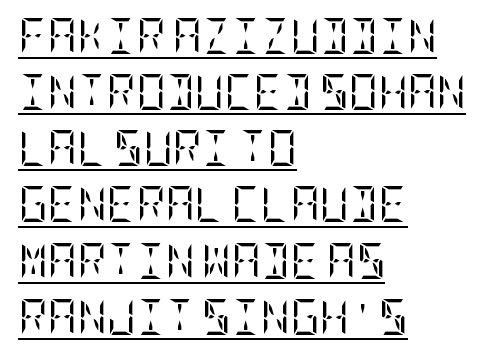
The image shows 36 px regular-weight, condensed serif type, upright; set left-aligned, normal line spacing (1.56x), normal letter spacing, underlined; low stroke contrast and a large x-height.
